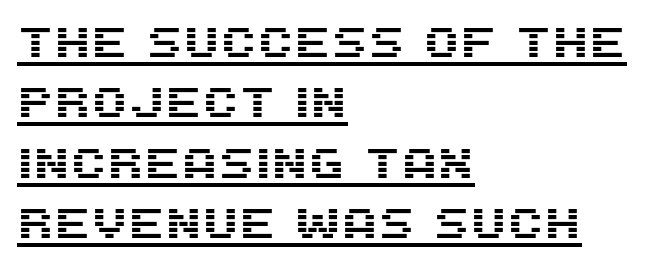
The image shows 42 px sans-serif type, upright; set left-aligned, normal line spacing (1.44x), normal letter spacing, underlined; medium stroke contrast and a large x-height.
